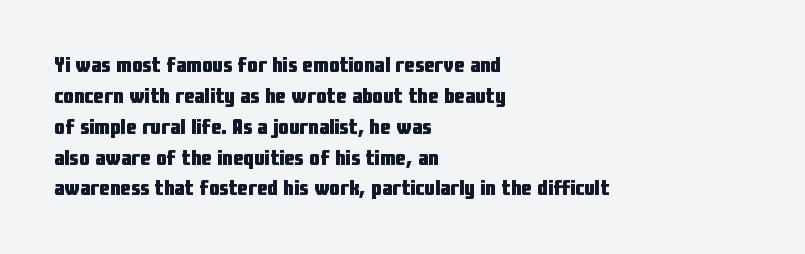
Posture: vertical. A classic flush-left, rag-right setting is used for this passage. Horizontal bands of white between lines are of average thickness. Each word holds together tightly as a unit, with standard inter-letter gaps. The font is running at its bold setting.
